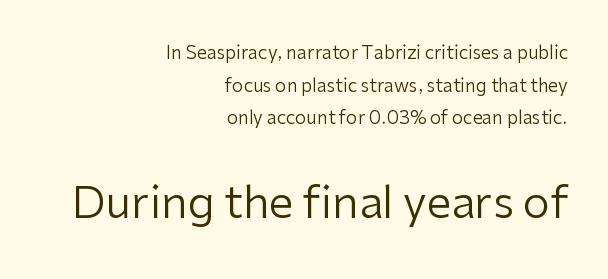
Q: Is the text bold? A: No.
Q: Is the text italic (slanted)? A: No, it is upright.
Q: Is the typeface a serif or a sans-serif typeface? A: Sans-serif.
Q: Is the text underlined? A: No.
Q: How is the paragraph aligned? A: Right-aligned.
Q: Is the spacing between letters normal or unusually wide? A: Normal.
Q: Which block of text is set in a larger size, the first (top) or the second (bottom)? A: The second (bottom) one.
Q: Width (condensed, normal, or wide)? A: Normal.
Q: Stroke contrast? A: Low.
Q: x-height? A: Medium.
Q: Monospaced? A: No.
